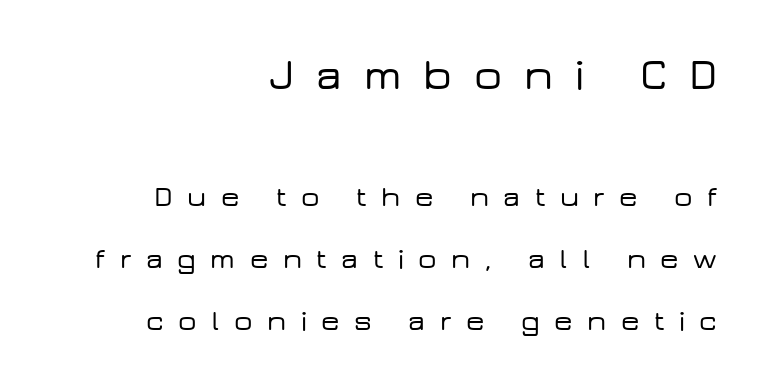
Compared with a flush-left layout, this one pins lines to the opposite, right side. Caption: upper text group enlarged, lower text group reduced. Vertically, the passage feels expansive, rows floating well apart. The tracking jumps out immediately: characters are airy and widely separated. You can tell from the bare stems that sans-serif type was used.
